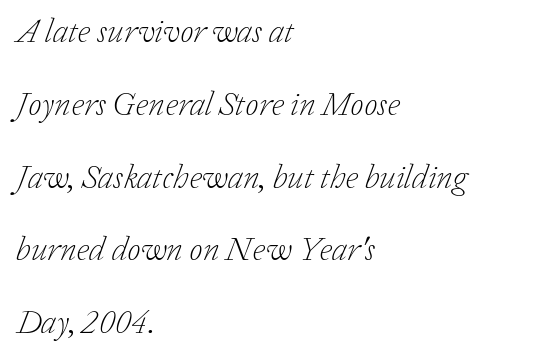
{"serif": "yes", "italic": "yes", "lean": "right", "slant_degrees": 20, "bold": "no", "weight": "light", "width": "normal", "stroke_contrast": "low", "x_height": "medium", "monospaced": "no", "underline": "no", "align": "left", "line_spacing": "loose", "line_spacing_ratio": 2.14, "letter_spacing": "normal", "letter_spacing_em": 0.0, "glyph_px": 34}
